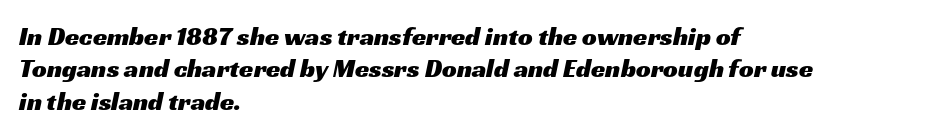
Q: Is the text underlined? A: No.
Q: How is the paragraph aligned? A: Left-aligned.
Q: Is the spacing between letters normal or unusually wide? A: Normal.
Q: Is the spacing between lines tight, normal or loose? A: Normal.
